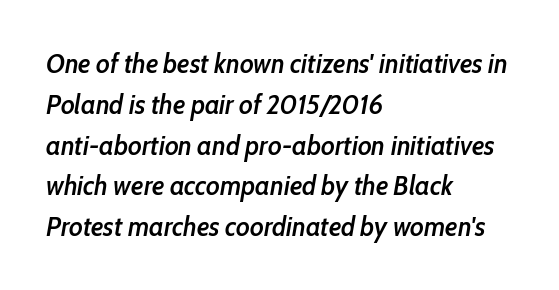
No extra tracking has been applied to these lines. Horizontal alignment here is leftward, the default for most running prose. The baseline area is clear. Looking at the ascenders, they clearly lean. Compared with typical paragraphs, the rows here are spaced about the same.
